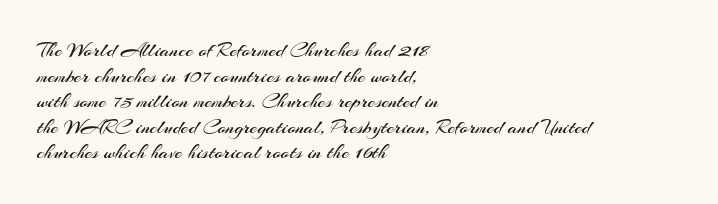
Does extra space separate the letters? No, they use regular spacing. The passage is arranged the way most books set body copy — flush left. The area under the type is left untouched. The face looks like a standard text weight, possibly lighter.
